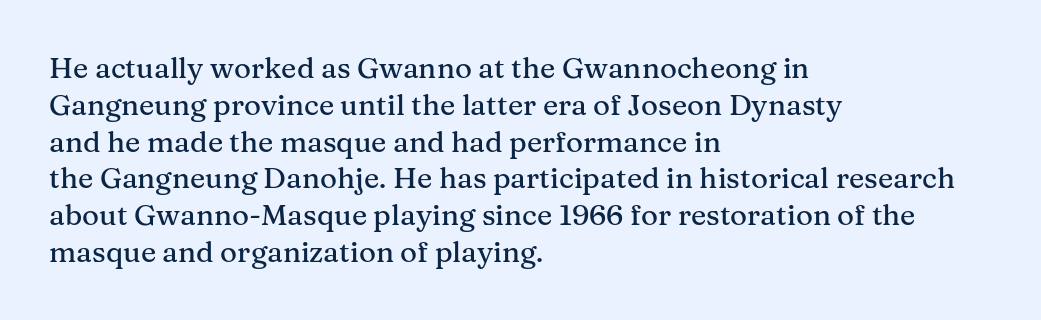
Q: Is the text italic (slanted)? A: No, it is upright.
Q: Is the typeface a serif or a sans-serif typeface? A: Serif.
Q: Is the text underlined? A: No.
Q: How is the paragraph aligned? A: Left-aligned.
Q: Is the spacing between letters normal or unusually wide? A: Normal.
Q: Is the spacing between lines tight, normal or loose? A: Normal.
Q: Width (condensed, normal, or wide)? A: Normal.
Q: Stroke contrast? A: Medium.
Q: x-height? A: Medium.
Q: Monospaced? A: No.
